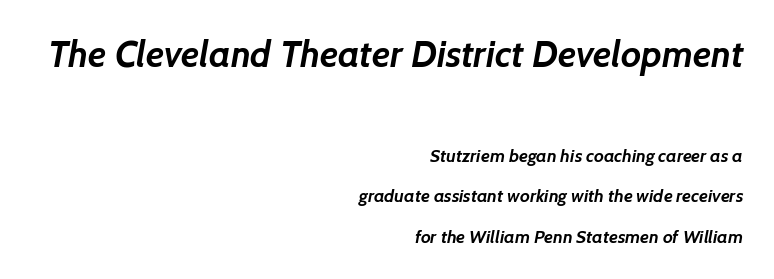
Q: Is the text bold? A: Yes.
Q: Is the typeface a serif or a sans-serif typeface? A: Sans-serif.
Q: Is the text underlined? A: No.
Q: How is the paragraph aligned? A: Right-aligned.
Q: Is the spacing between letters normal or unusually wide? A: Normal.
Q: Is the spacing between lines tight, normal or loose? A: Loose.
Q: Which block of text is set in a larger size, the first (top) or the second (bottom)? A: The first (top) one.
Q: Width (condensed, normal, or wide)? A: Normal.
Q: Stroke contrast? A: Low.
Q: x-height? A: Medium.
Q: Monospaced? A: No.
